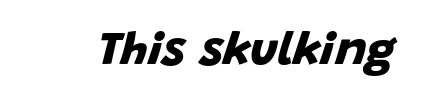
The image shows 47 px bold sans-serif type; set normal letter spacing, not underlined; low stroke contrast and a large x-height.
